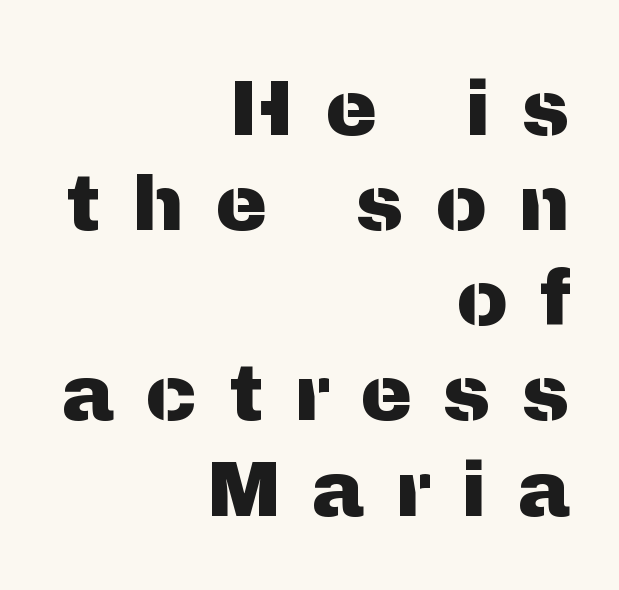
The image shows 78 px sans-serif type, upright; set right-aligned, line spacing 1.22x, unusually wide letter spacing (+0.4 em), not underlined; medium stroke contrast and a medium x-height.
